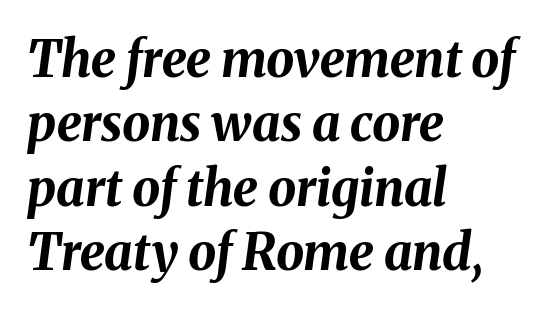
Q: Is the text bold? A: Yes.
Q: Is the text italic (slanted)? A: Yes, it leans right by about 8 degrees.
Q: Is the text underlined? A: No.
Q: How is the paragraph aligned? A: Left-aligned.
Q: Is the spacing between letters normal or unusually wide? A: Normal.
Q: Is the spacing between lines tight, normal or loose? A: Normal.
Q: Width (condensed, normal, or wide)? A: Normal.
Q: Stroke contrast? A: Medium.
Q: x-height? A: Medium.
Q: Monospaced? A: No.
